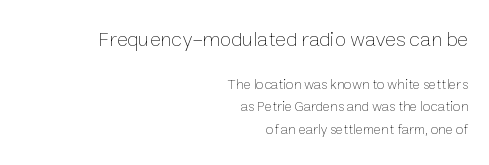
The image shows 21 px text type, upright; set right-aligned, normal line spacing (1.62x), normal letter spacing, not underlined; the first (top) block is 1.5x larger.
